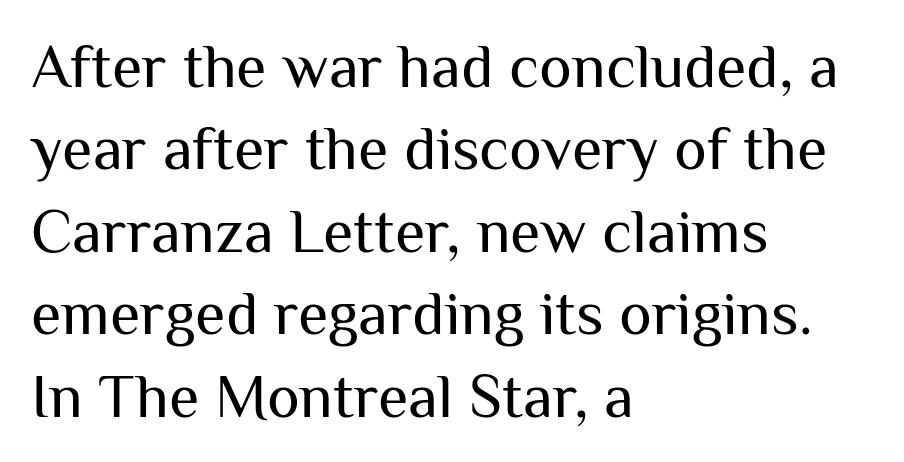
The face used here is rendered with its standard letterfit. Clear beneath every line of the passage. This rendering uses left alignment, leaving the right contour irregular. Stems and bowls with no extra thickness — not bold.
